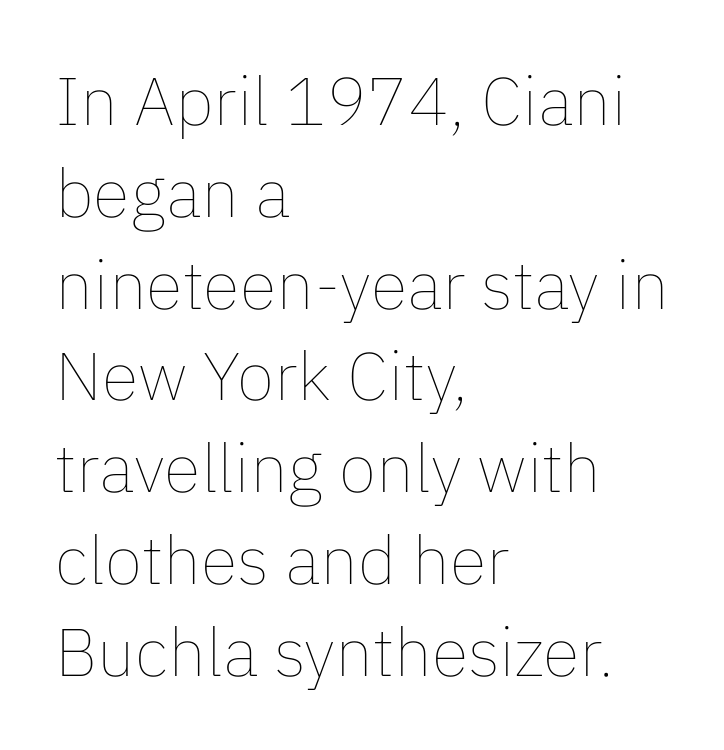
Underline: absent. Does the copy run flush right? No — it runs flush left. Is the stroke heavy? The answer is a plain regular-or-lighter. Is the letter spacing exaggerated? No — it looks like the ordinary default. The space between consecutive lines is moderate.
